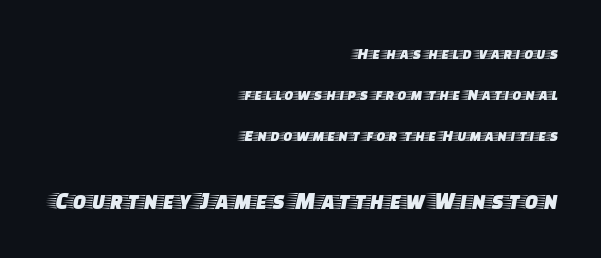
{"underline": "no", "align": "right", "line_spacing": "loose", "line_spacing_ratio": 2.42, "letter_spacing": "normal", "letter_spacing_em": 0.0, "larger_block": "second", "size_ratio": 1.47, "glyph_px": 25}
